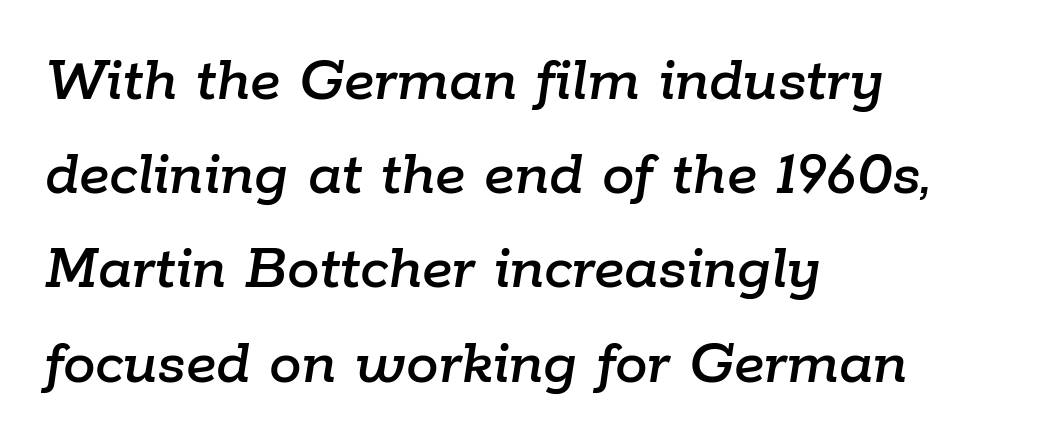
Q: Is the text italic (slanted)? A: Yes, it leans right by about 9 degrees.
Q: Is the text underlined? A: No.
Q: How is the paragraph aligned? A: Left-aligned.
Q: Is the spacing between letters normal or unusually wide? A: Normal.
Q: Is the spacing between lines tight, normal or loose? A: Normal.
Q: Width (condensed, normal, or wide)? A: Normal.
Q: Stroke contrast? A: Low.
Q: x-height? A: Medium.
Q: Monospaced? A: No.
